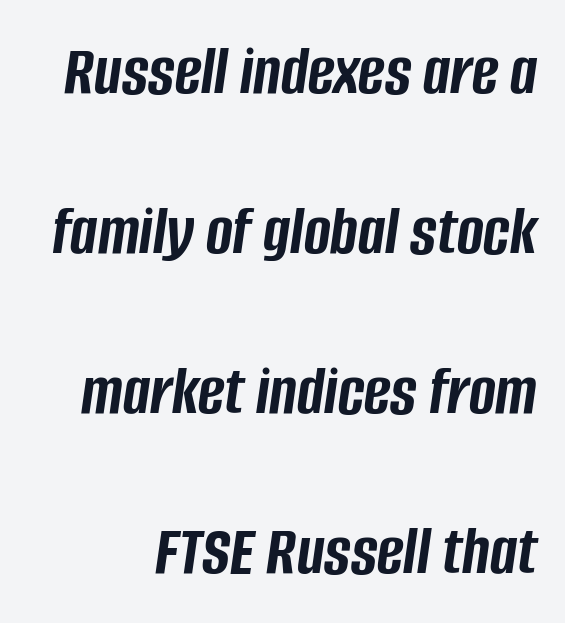
Q: Is the text bold? A: Yes.
Q: Is the text italic (slanted)? A: Yes, it leans right by about 8 degrees.
Q: Is the text underlined? A: No.
Q: Is the spacing between letters normal or unusually wide? A: Normal.
Q: Is the spacing between lines tight, normal or loose? A: Loose.
Q: Width (condensed, normal, or wide)? A: Condensed.
Q: Stroke contrast? A: Low.
Q: x-height? A: Large.
Q: Monospaced? A: No.
